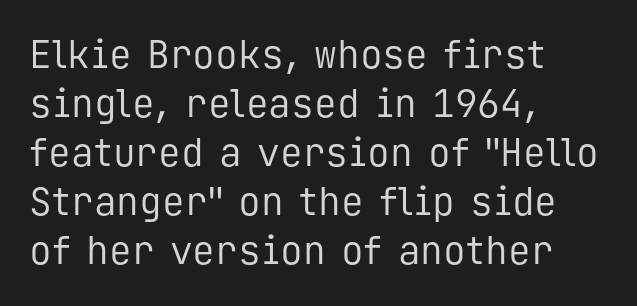
Visually the block forms a straight wall on the left and a jagged coastline on the right. Are there feet on the stems? There aren't — it's a sans. Nobody drew a line under any word here. Summary of weight: not heavy and not bold.
